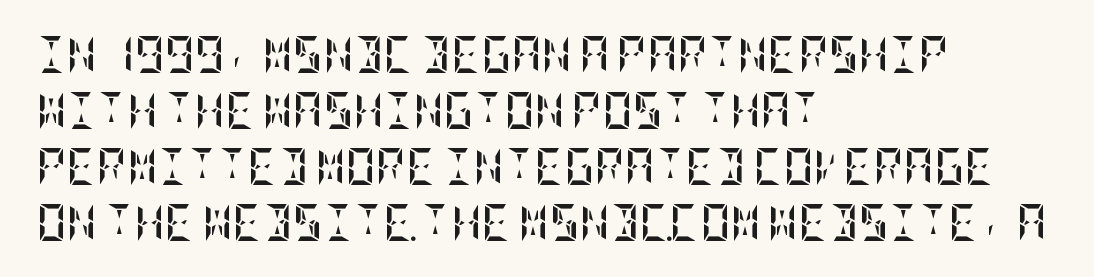
The image shows 37 px semibold, condensed type, upright; set left-aligned, normal line spacing (1.51x), normal letter spacing, not underlined; low stroke contrast and a large x-height.
